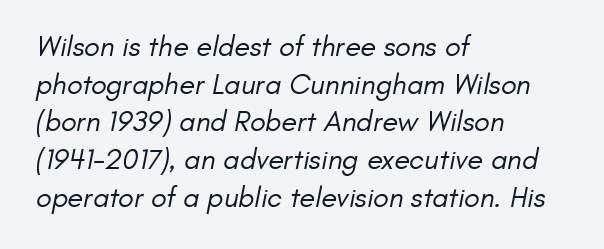
{"serif": "no", "bold": "no", "weight": "regular", "width": "normal", "stroke_contrast": "low", "x_height": "small", "monospaced": "no", "underline": "no", "align": "left", "line_spacing": "normal", "line_spacing_ratio": 1.3, "letter_spacing": "normal", "letter_spacing_em": 0.0, "glyph_px": 29}
